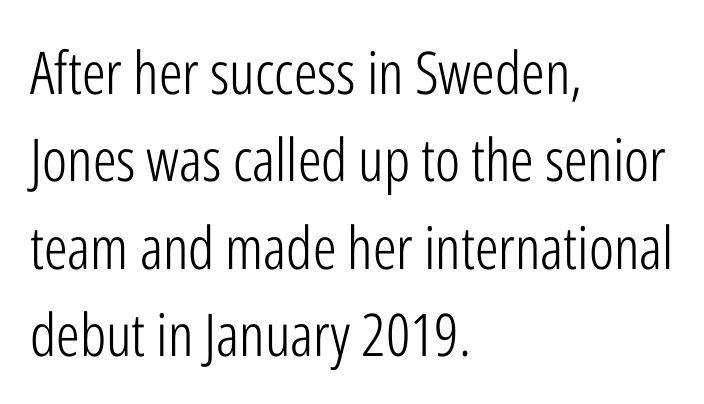
How are the letters spaced? Ordinarily, with no added tracking. Vertical spacing — default. A typesetter would call this proportional, since set widths differ per character. Leftover space on each line is placed entirely after the last word. The type sits square on the baseline with zero lean. The passage shown is not underscored anywhere.
